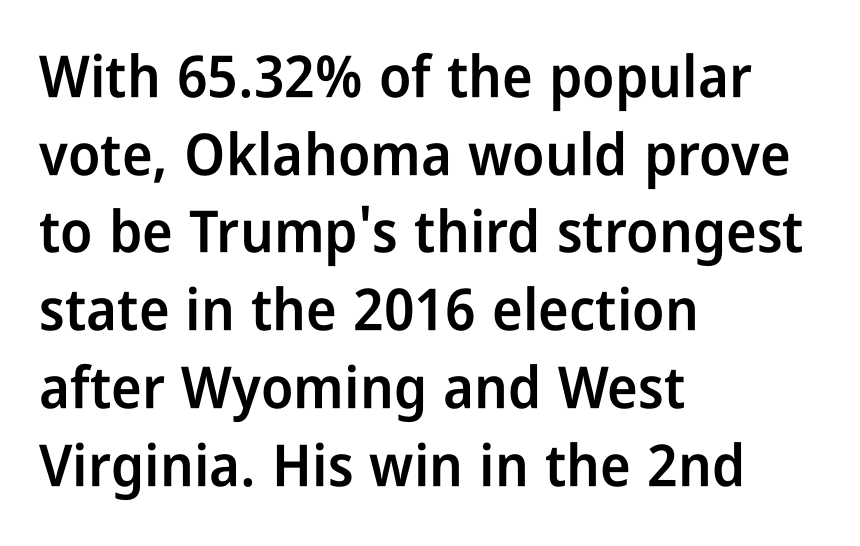
The face used here is a sans, in the tradition of grotesques and geometrics. Each glyph is drawn with semibold strokes, heavier than normal yet not fully bold. Note the varied advance widths — an 'i' is clearly narrower than an 'm'. Teacher's note: observe the even left margin — that is flush-left alignment.
